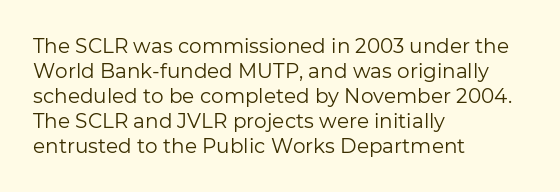
{"italic": "no", "bold": "no", "underline": "no", "align": "left", "line_spacing": "normal", "line_spacing_ratio": 1.25, "letter_spacing": "normal", "letter_spacing_em": 0.0, "glyph_px": 20}
